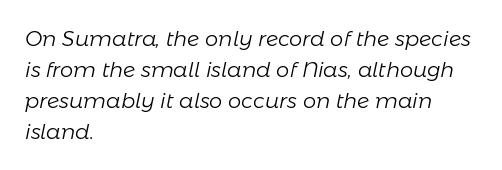
Q: Is the text bold? A: No.
Q: Is the text italic (slanted)? A: Yes, it leans right by about 11 degrees.
Q: Is the text underlined? A: No.
Q: How is the paragraph aligned? A: Left-aligned.
Q: Is the spacing between letters normal or unusually wide? A: Normal.
Q: Is the spacing between lines tight, normal or loose? A: Normal.
